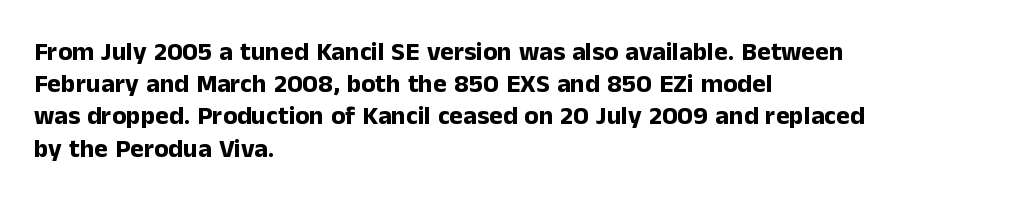
Descenders hang freely into open space. Rendered with straight, roman letterforms. The strokes are fattened all the way to bold. This rendering uses left alignment, leaving the right contour irregular.
